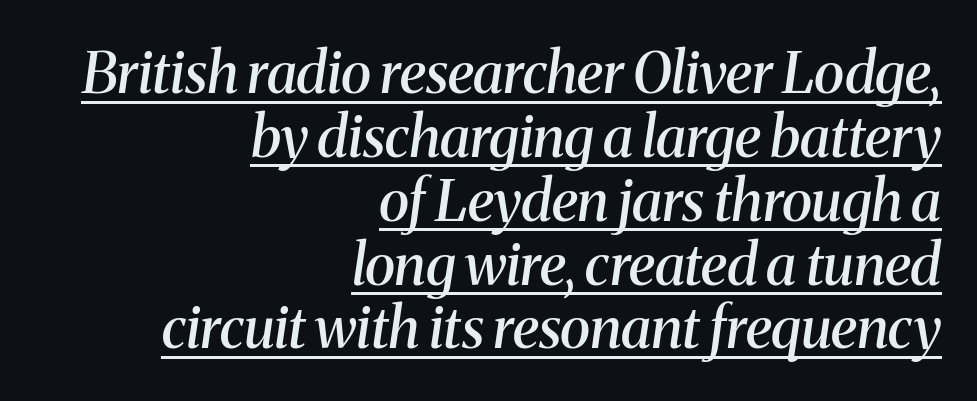
The image shows 57 px semibold serif type, italic (leaning right); set right-aligned, tight line spacing (1.12x), normal letter spacing, underlined; medium stroke contrast and a medium x-height.
